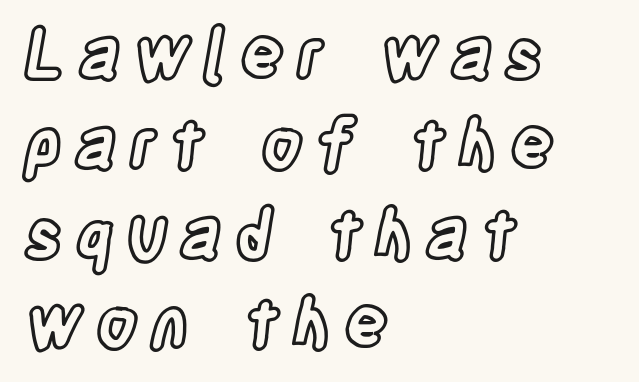
Descender tails drop into unmarked territory. A typesetter would call this proportional, since set widths differ per character. The compositor pushed each line to the left boundary. Vertical spacing — default.
